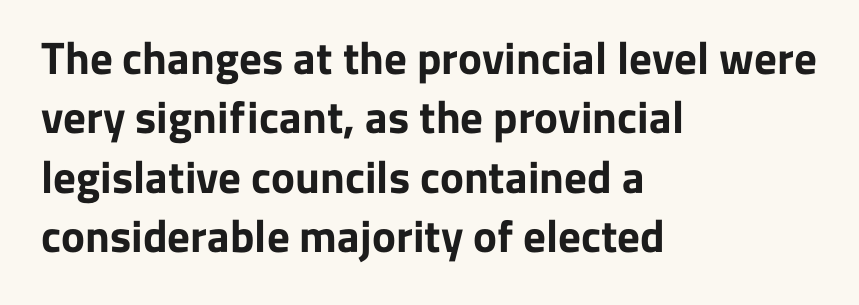
The baseline area is clear. The typesetting leans heavy: a genuine bold. Upright lettering throughout. Students, observe: this is what conventionally led text looks like.
